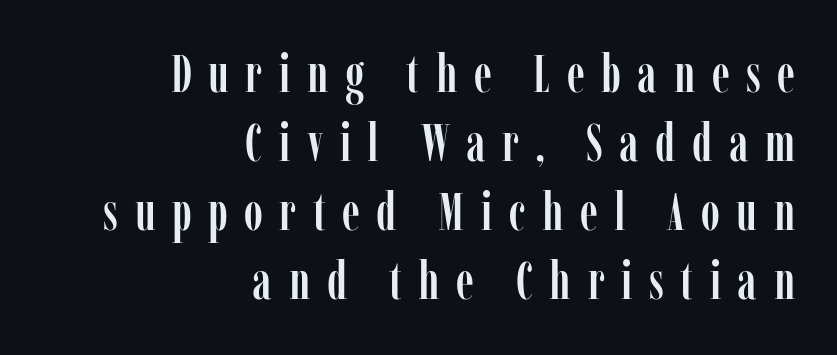
Line spacing here is normal. Every row of glyphs terminates at an identical x-position on the right. Every character sits straight up, as roman type does. The zone under the glyphs is completely vacant.
